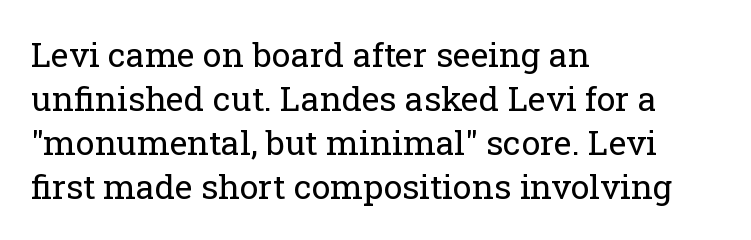
Layout note: lines flush left. Is this a sans? No — the strokes have serifs. No extra ink here — the face is not bold. Whoever set this chose a conventional vertical rhythm. The specimen omits any rule beneath the text block's lines.
